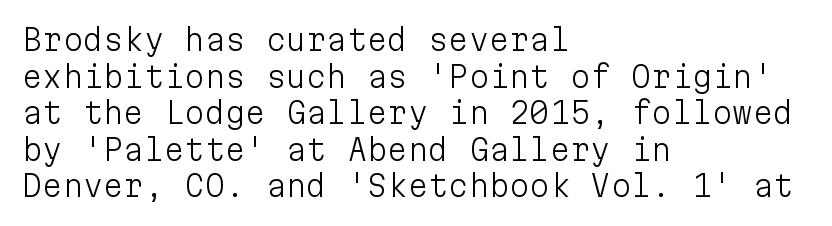
{"serif": "no", "italic": "no", "bold": "no", "weight": "light", "width": "normal", "stroke_contrast": "low", "x_height": "medium", "monospaced": "yes", "underline": "no", "align": "left", "line_spacing": "normal", "line_spacing_ratio": 1.26, "letter_spacing": "normal", "letter_spacing_em": 0.0, "glyph_px": 29}
